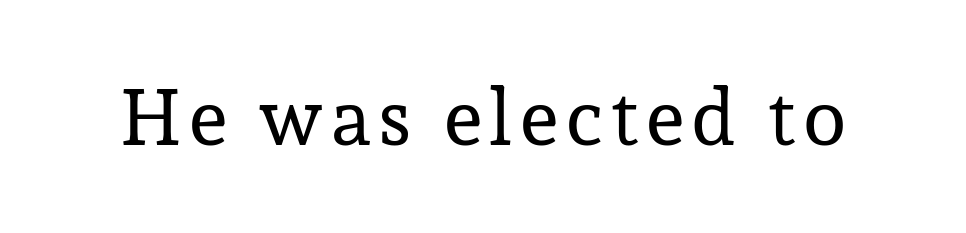
Old-style or modern, the face here clearly has serifs. No heavy texture on the line: the type isn't bold. Varying glyph widths throughout — classic text-font behaviour. Clear beneath every line of the passage. Designer's note — italics off, roman on.
